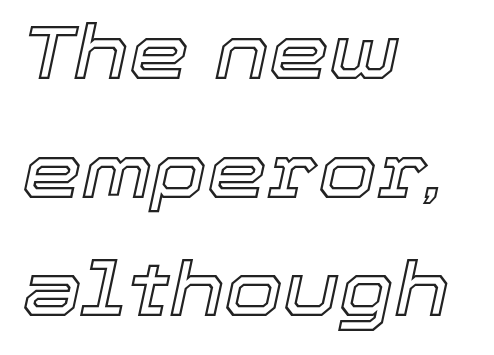
Q: Is the text italic (slanted)? A: Yes, it leans right by about 12 degrees.
Q: Is the text underlined? A: No.
Q: How is the paragraph aligned? A: Left-aligned.
Q: Is the spacing between letters normal or unusually wide? A: Normal.
Q: Is the spacing between lines tight, normal or loose? A: Normal.
Q: Width (condensed, normal, or wide)? A: Normal.
Q: x-height? A: Medium.
Q: Monospaced? A: No.
